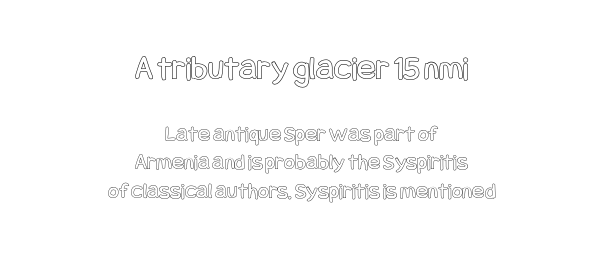
Every row of glyphs is offset so its center matches the block's center. Observe the ordinary spacing: letters are neighbours, not strangers. Decoration check: the copy has no underline. The more generous point size was reserved for the upper chunk.
